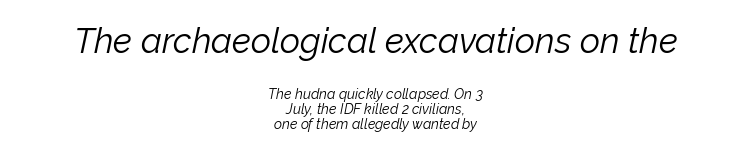
A bare baseline throughout the passage. The letterforms sit at book weight or below. Typesetter's note — upper block bumped up in size, lower block left smaller. The paragraph has two soft edges and a firm central axis.
